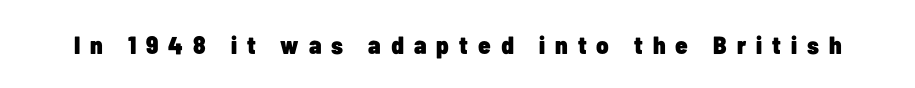
{"italic": "no", "bold": "yes", "underline": "no", "letter_spacing": "wide", "letter_spacing_em": 0.4, "glyph_px": 25}
